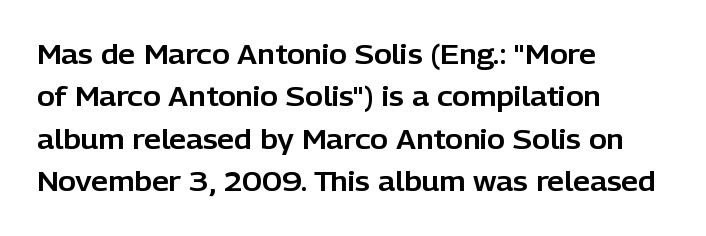
Q: Is the text italic (slanted)? A: No, it is upright.
Q: Is the text underlined? A: No.
Q: How is the paragraph aligned? A: Left-aligned.
Q: Is the spacing between letters normal or unusually wide? A: Normal.
Q: Is the spacing between lines tight, normal or loose? A: Normal.
